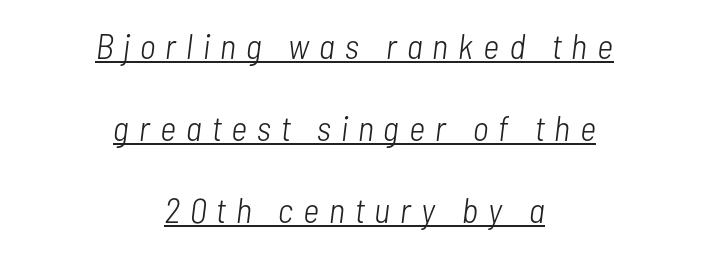
Compared with a flush-left layout, this one balances lines on the center instead. In terms of letterspacing, this is a distinctly airy, spread setting. The letters advance in unequal steps, a hallmark of proportional type. You could fit nearly another row in the gap between these rows. Underlined type.
